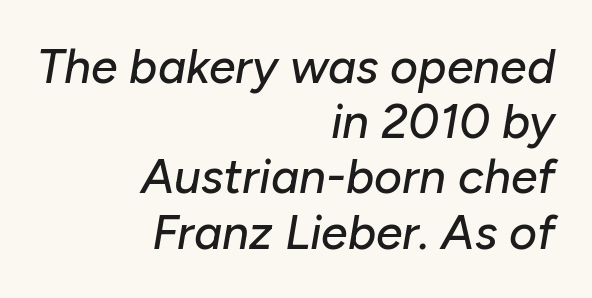
The image shows 48 px text type, italic (leaning right); set right-aligned, tight line spacing (1.15x), normal letter spacing, not underlined; low stroke contrast and a medium x-height.
